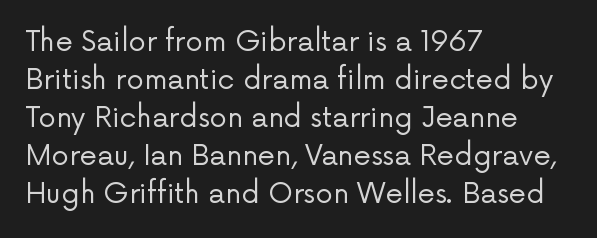
Q: Is the text bold? A: No.
Q: Is the text italic (slanted)? A: No, it is upright.
Q: Is the typeface a serif or a sans-serif typeface? A: Sans-serif.
Q: Is the text underlined? A: No.
Q: How is the paragraph aligned? A: Left-aligned.
Q: Is the spacing between letters normal or unusually wide? A: Normal.
Q: Is the spacing between lines tight, normal or loose? A: Normal.
Q: Width (condensed, normal, or wide)? A: Normal.
Q: Stroke contrast? A: Low.
Q: x-height? A: Medium.
Q: Monospaced? A: No.
